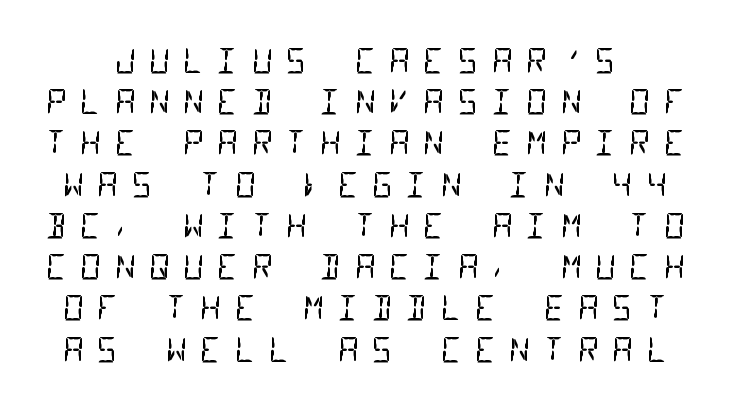
The image shows 33 px regular-weight, condensed sans-serif type, monospaced; set normal line spacing (1.25x), unusually wide letter spacing (+0.39 em), not underlined; low stroke contrast and a large x-height.
